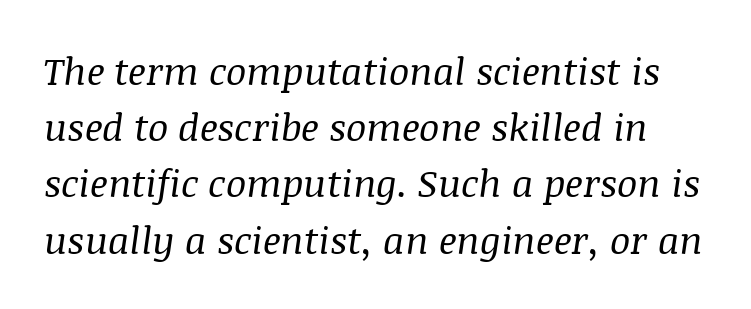
Q: Is the text bold? A: No.
Q: Is the text italic (slanted)? A: Yes, it leans right by about 8 degrees.
Q: Is the typeface a serif or a sans-serif typeface? A: Serif.
Q: Is the text underlined? A: No.
Q: Is the spacing between letters normal or unusually wide? A: Normal.
Q: Is the spacing between lines tight, normal or loose? A: Normal.
Q: Width (condensed, normal, or wide)? A: Normal.
Q: Stroke contrast? A: Medium.
Q: x-height? A: Large.
Q: Monospaced? A: No.
